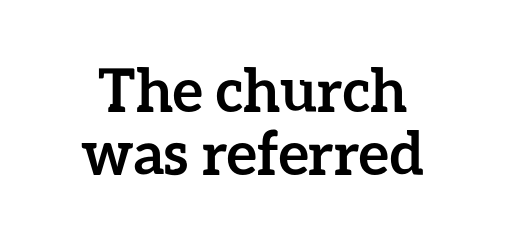
Q: Is the text bold? A: Yes.
Q: Is the text italic (slanted)? A: No, it is upright.
Q: Is the text underlined? A: No.
Q: How is the paragraph aligned? A: Centered.
Q: Is the spacing between letters normal or unusually wide? A: Normal.
Q: Is the spacing between lines tight, normal or loose? A: Tight.
Q: Width (condensed, normal, or wide)? A: Normal.
Q: Stroke contrast? A: Low.
Q: x-height? A: Medium.
Q: Monospaced? A: No.
